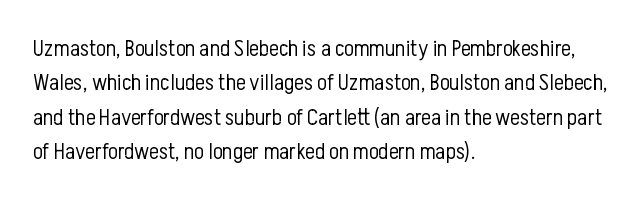
Observe the ordinary spacing: letters are neighbours, not strangers. Only glyphs here, with clear space below each row. Honestly, the row spacing looks completely unremarkable. No letter is thick-stroked: the sample isn't bold.
